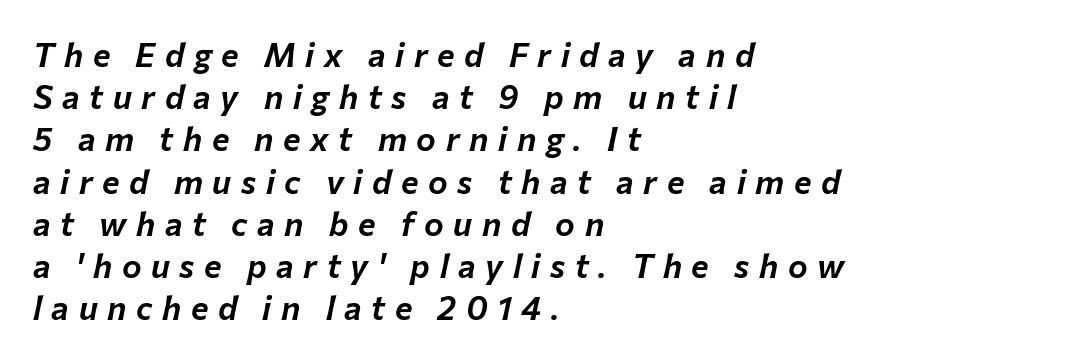
{"italic": "yes", "lean": "right", "slant_degrees": 12, "width": "normal", "stroke_contrast": "low", "x_height": "medium", "monospaced": "no", "underline": "no", "align": "left", "line_spacing": "normal", "line_spacing_ratio": 1.28, "letter_spacing": "wide", "letter_spacing_em": 0.29, "glyph_px": 33}
